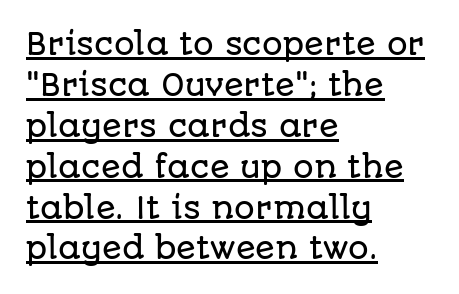
The rendering keeps characters at their native spacing. The compositor pushed each line to the left boundary. The passage shown stacks its lines at a standard gap. Designer's note — italics off, roman on. Font category for this specimen: sans-serif. A rule runs beneath these lines of type.
